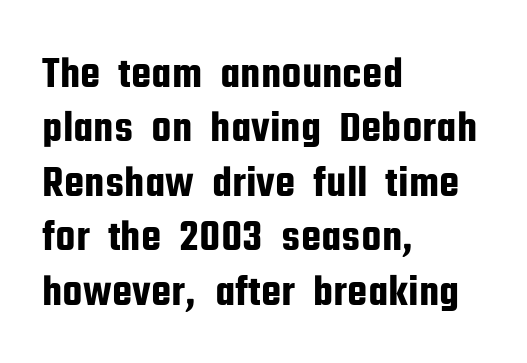
{"serif": "no", "italic": "no", "width": "condensed", "stroke_contrast": "low", "x_height": "medium", "monospaced": "no", "underline": "no", "align": "left", "line_spacing_ratio": 1.21, "letter_spacing": "normal", "letter_spacing_em": 0.0, "glyph_px": 45}
